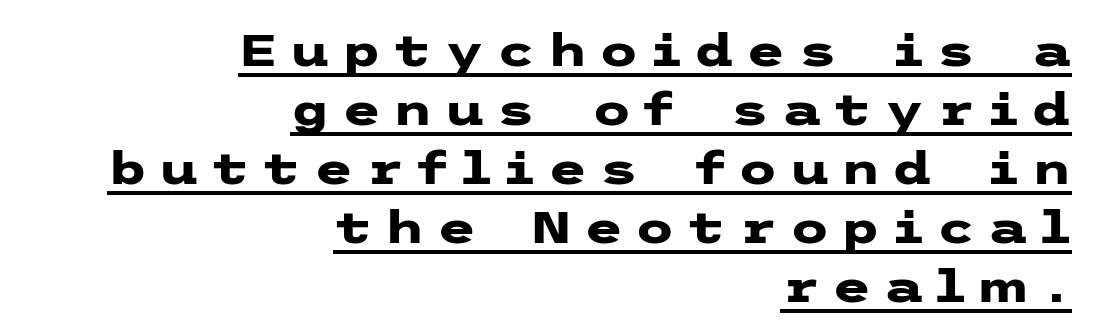
Q: Is the text bold? A: Yes.
Q: Is the text italic (slanted)? A: No, it is upright.
Q: Is the typeface a serif or a sans-serif typeface? A: Sans-serif.
Q: Is the text underlined? A: Yes.
Q: How is the paragraph aligned? A: Right-aligned.
Q: Is the spacing between letters normal or unusually wide? A: Unusually wide.
Q: Is the spacing between lines tight, normal or loose? A: Normal.
Q: Width (condensed, normal, or wide)? A: Wide.
Q: Stroke contrast? A: Low.
Q: x-height? A: Medium.
